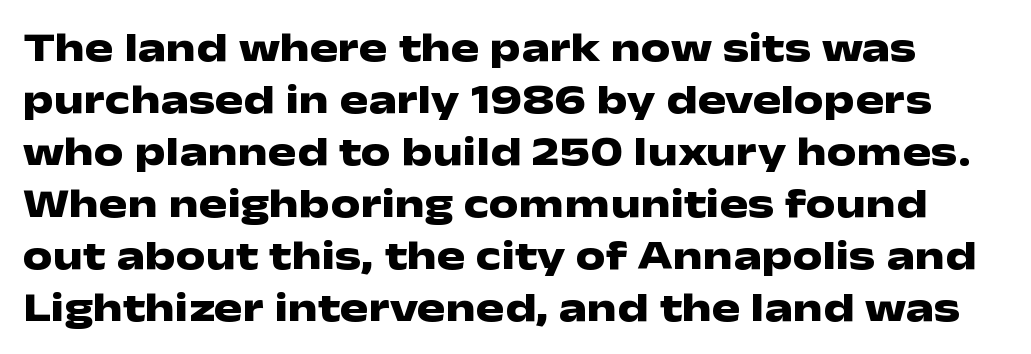
Q: Is the text bold? A: Yes.
Q: Is the text italic (slanted)? A: No, it is upright.
Q: Is the typeface a serif or a sans-serif typeface? A: Sans-serif.
Q: Is the text underlined? A: No.
Q: Is the spacing between letters normal or unusually wide? A: Normal.
Q: Width (condensed, normal, or wide)? A: Wide.
Q: Stroke contrast? A: Low.
Q: x-height? A: Medium.
Q: Monospaced? A: No.
